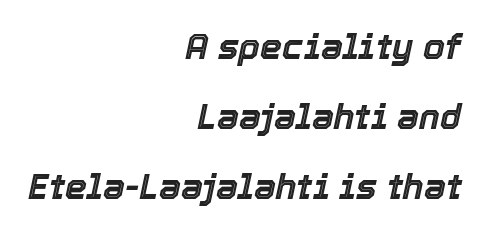
The image shows 35 px text type, italic (leaning right); set right-aligned, loose line spacing (2.0x), normal letter spacing, not underlined; a medium x-height.
